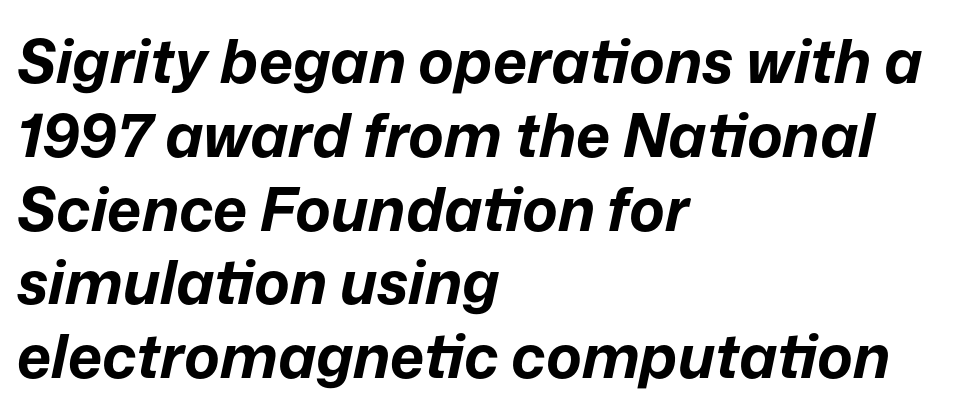
Q: Is the text bold? A: Yes.
Q: Is the text italic (slanted)? A: Yes, it leans right by about 12 degrees.
Q: Is the text underlined? A: No.
Q: How is the paragraph aligned? A: Left-aligned.
Q: Is the spacing between letters normal or unusually wide? A: Normal.
Q: Width (condensed, normal, or wide)? A: Normal.
Q: Stroke contrast? A: Low.
Q: x-height? A: Medium.
Q: Monospaced? A: No.
